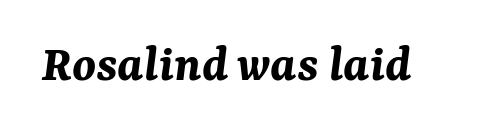
{"italic": "yes", "lean": "right", "slant_degrees": 7, "bold": "yes", "weight": "bold", "width": "normal", "stroke_contrast": "medium", "x_height": "medium", "monospaced": "no", "underline": "no", "letter_spacing": "normal", "letter_spacing_em": 0.0, "glyph_px": 53}
